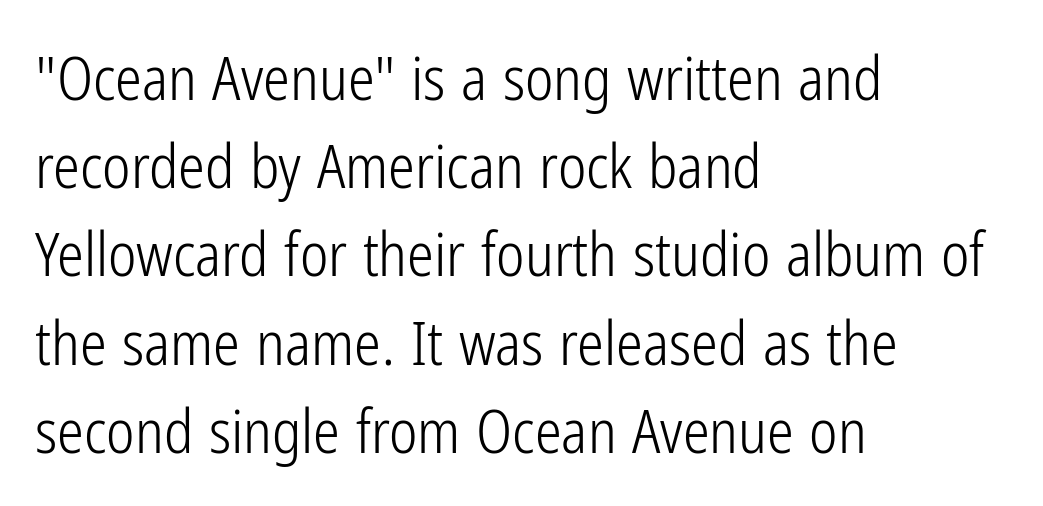
The image shows 60 px light, condensed sans-serif type, upright; set left-aligned, normal line spacing (1.47x), normal letter spacing, not underlined; low stroke contrast and a medium x-height.
